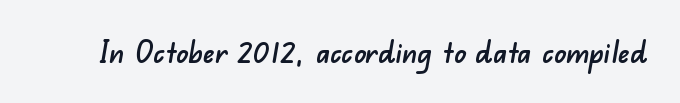
{"serif": "no", "width": "normal", "stroke_contrast": "low", "x_height": "small", "monospaced": "no", "underline": "no", "letter_spacing": "normal", "letter_spacing_em": 0.0, "glyph_px": 30}
